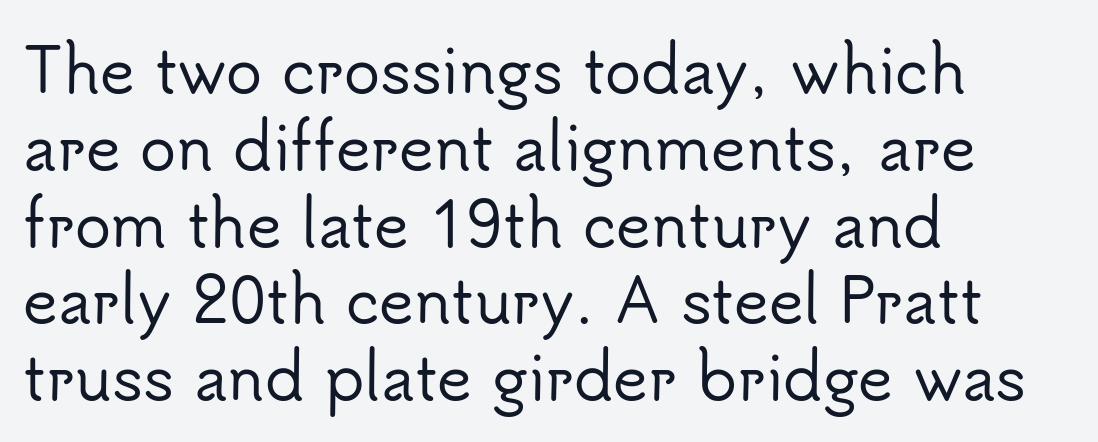
Q: Is the text italic (slanted)? A: No, it is upright.
Q: Is the typeface a serif or a sans-serif typeface? A: Sans-serif.
Q: Is the text underlined? A: No.
Q: How is the paragraph aligned? A: Left-aligned.
Q: Is the spacing between letters normal or unusually wide? A: Normal.
Q: Is the spacing between lines tight, normal or loose? A: Normal.
Q: Width (condensed, normal, or wide)? A: Normal.
Q: Stroke contrast? A: Low.
Q: x-height? A: Small.
Q: Monospaced? A: No.
